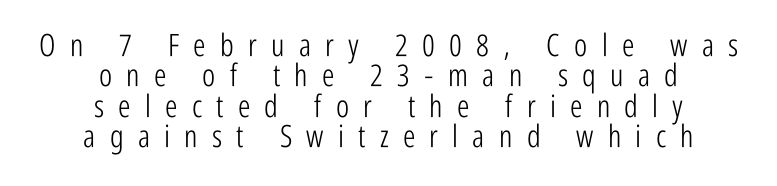
The image shows 31 px light, condensed sans-serif type, upright; set centered, tight line spacing (0.98x), unusually wide letter spacing (+0.46 em), not underlined; low stroke contrast and a medium x-height.
